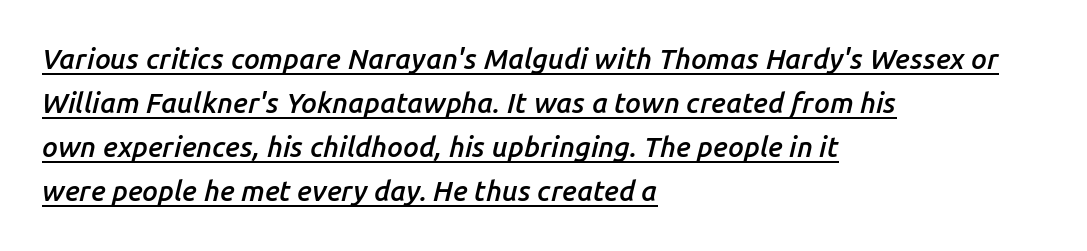
The image shows 28 px semibold type, italic (leaning right); set left-aligned, normal line spacing (1.57x), normal letter spacing, underlined; low stroke contrast and a medium x-height.
